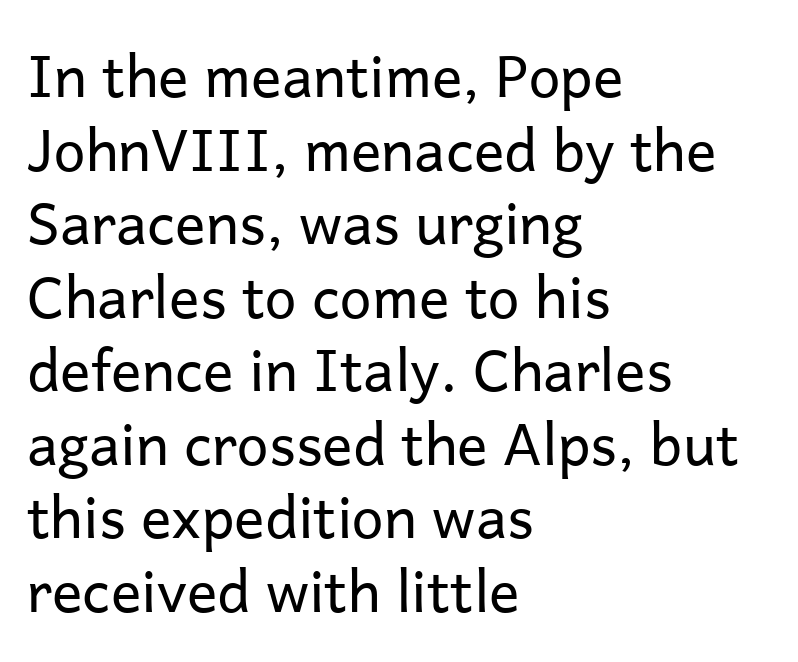
The image shows 57 px regular-weight sans-serif type, upright; set left-aligned, normal line spacing (1.29x), normal letter spacing, not underlined; low stroke contrast and a medium x-height.
